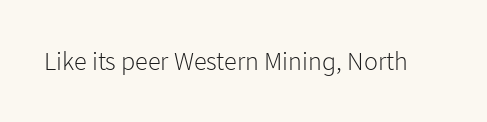
{"italic": "no", "bold": "no", "underline": "no", "letter_spacing": "normal", "letter_spacing_em": 0.0, "glyph_px": 26}
